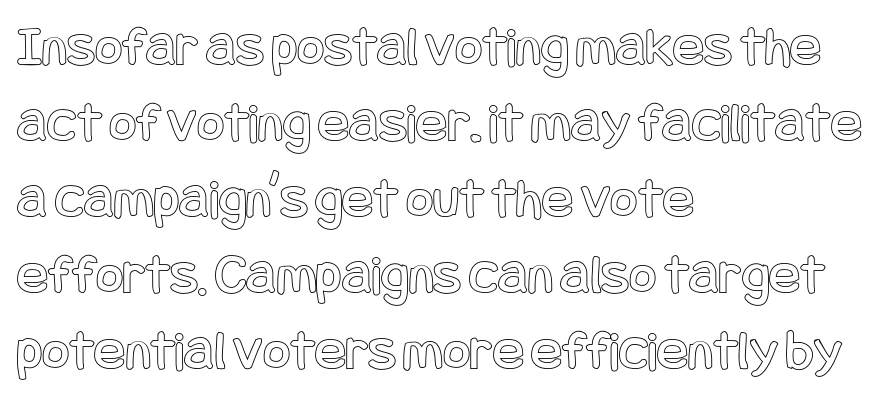
The image shows 58 px condensed type, upright; set left-aligned, normal line spacing (1.31x), normal letter spacing, not underlined; a large x-height.
